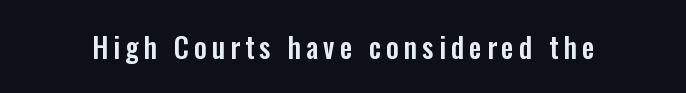
{"serif": "no", "italic": "no", "width": "condensed", "stroke_contrast": "low", "x_height": "medium", "monospaced": "no", "underline": "no", "glyph_px": 28}
